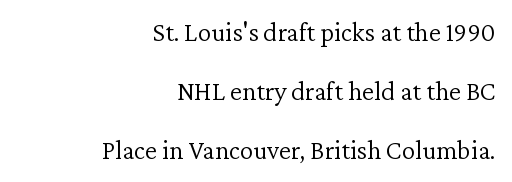
{"italic": "no", "bold": "no", "underline": "no", "align": "right", "line_spacing": "loose", "line_spacing_ratio": 2.19, "letter_spacing": "normal", "letter_spacing_em": 0.0, "glyph_px": 27}
